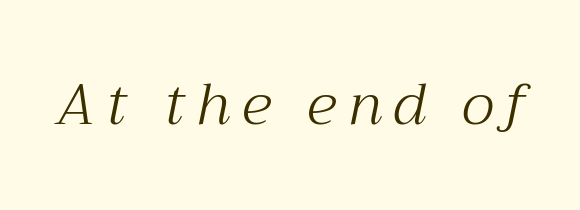
{"serif": "yes", "italic": "yes", "lean": "right", "slant_degrees": 12, "bold": "no", "weight": "light", "width": "normal", "stroke_contrast": "medium", "x_height": "medium", "monospaced": "no", "underline": "no", "letter_spacing": "wide", "letter_spacing_em": 0.2, "glyph_px": 57}
